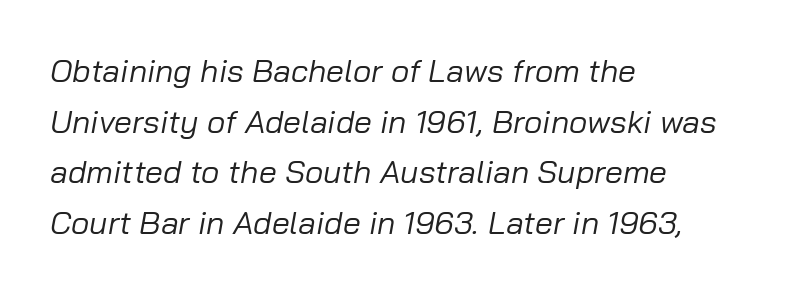
The image shows 32 px regular-weight type, italic (leaning right); set left-aligned, normal line spacing (1.58x), normal letter spacing, not underlined; low stroke contrast and a medium x-height.
